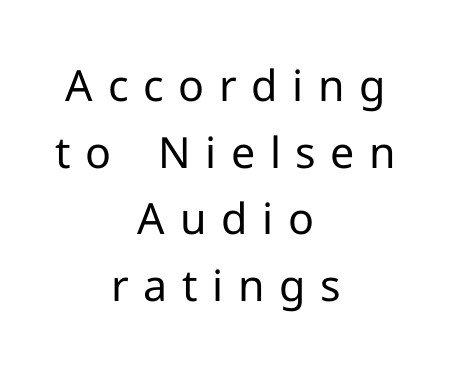
The image shows 43 px regular-weight sans-serif type, upright; set centered, normal line spacing (1.55x), unusually wide letter spacing (+0.34 em), not underlined; low stroke contrast and a medium x-height.
